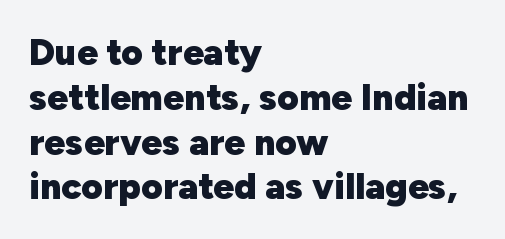
Q: Is the text bold? A: Yes.
Q: Is the text italic (slanted)? A: No, it is upright.
Q: Is the typeface a serif or a sans-serif typeface? A: Sans-serif.
Q: Is the text underlined? A: No.
Q: How is the paragraph aligned? A: Left-aligned.
Q: Is the spacing between letters normal or unusually wide? A: Normal.
Q: Width (condensed, normal, or wide)? A: Normal.
Q: Stroke contrast? A: Low.
Q: x-height? A: Medium.
Q: Monospaced? A: No.
